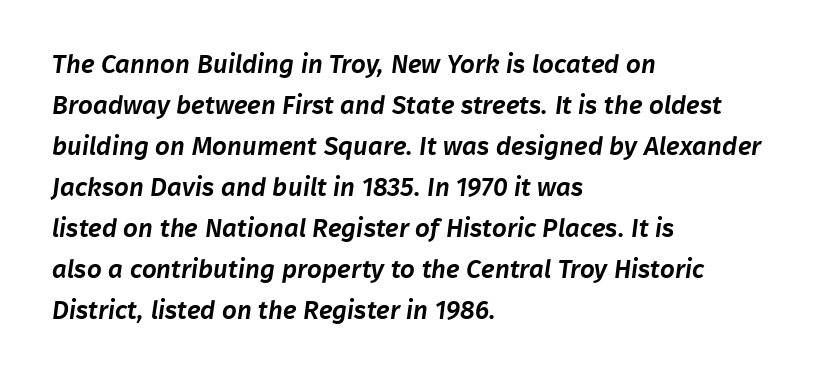
The line-height multiplier appears to be the usual default. Where is the straight margin? On the left. The specimen omits any rule beneath the text block's lines. Inter-character spacing is left at the font's built-in metrics.
